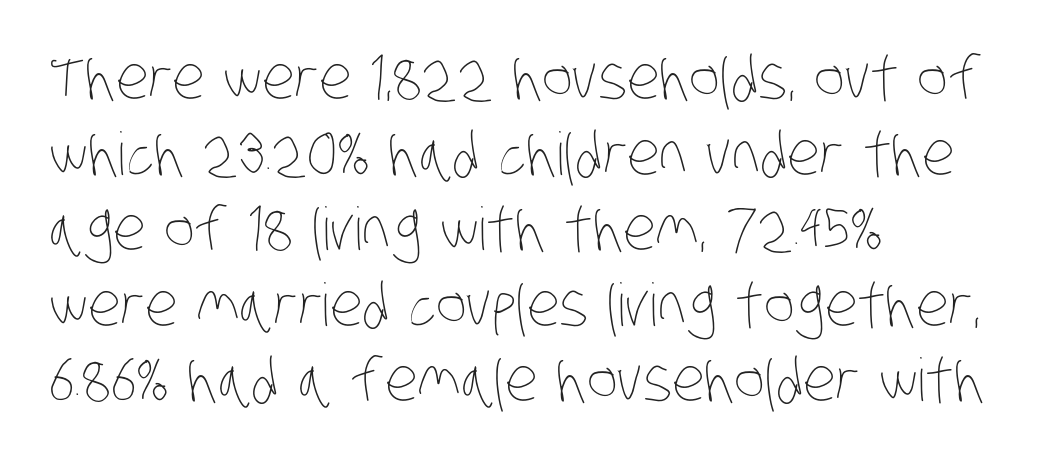
{"bold": "no", "weight": "thin", "width": "condensed", "stroke_contrast": "low", "x_height": "large", "monospaced": "no", "underline": "no", "align": "left", "line_spacing": "normal", "line_spacing_ratio": 1.28, "letter_spacing": "normal", "letter_spacing_em": 0.0, "glyph_px": 59}
